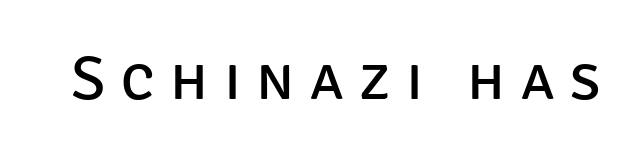
The image shows 62 px regular-weight sans-serif type, upright; set unusually wide letter spacing (+0.25 em), not underlined; low stroke contrast and a large x-height.
